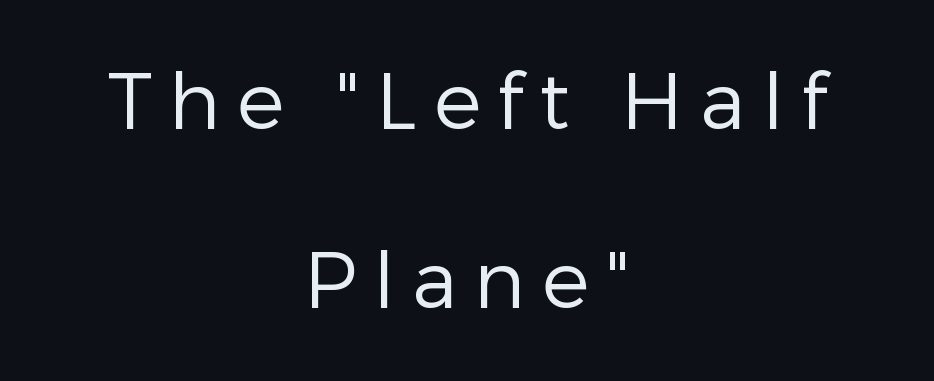
The image shows 79 px regular-weight sans-serif type, upright; set centered, loose line spacing (2.27x), unusually wide letter spacing (+0.21 em), not underlined; low stroke contrast and a medium x-height.
